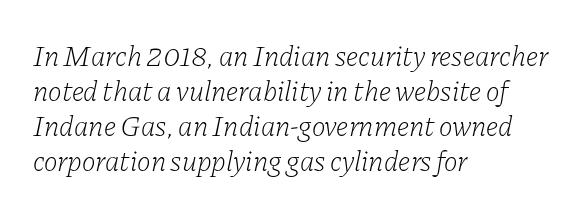
The image shows 29 px light serif type, italic (leaning right); set left-aligned, line spacing 1.21x, normal letter spacing, not underlined; low stroke contrast and a medium x-height.
